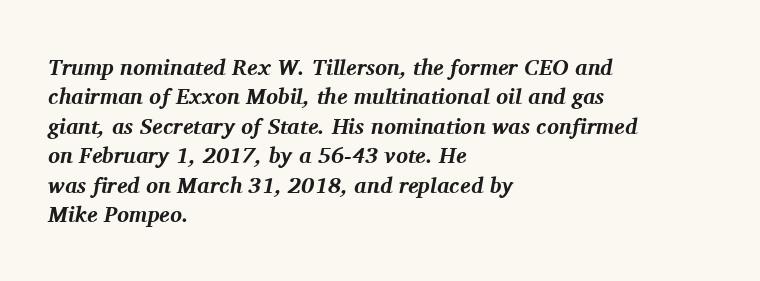
Line beginnings align vertically; line endings do not. The horizontal fit of the characters is conventional and even. The strokes are fattened all the way to bold. The string is rendered with underlining switched off. The leading is moderate, giving the passage an even texture. Designer's note — italics engaged.
